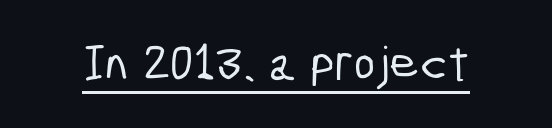
Q: Is the typeface a serif or a sans-serif typeface? A: Sans-serif.
Q: Is the text underlined? A: Yes.
Q: Is the spacing between letters normal or unusually wide? A: Normal.
Q: Width (condensed, normal, or wide)? A: Condensed.
Q: Stroke contrast? A: Low.
Q: x-height? A: Medium.
Q: Monospaced? A: No.
